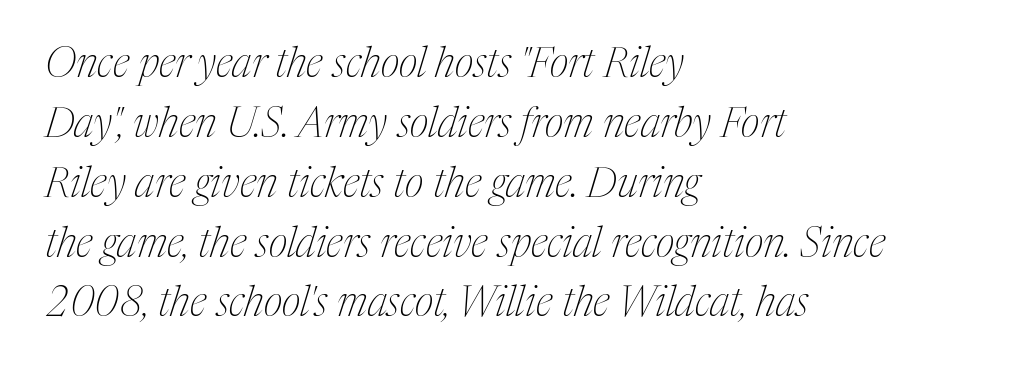
{"serif": "yes", "italic": "yes", "lean": "right", "slant_degrees": 17, "bold": "no", "weight": "thin", "width": "condensed", "stroke_contrast": "medium", "x_height": "medium", "monospaced": "no", "underline": "no", "align": "left", "line_spacing": "normal", "line_spacing_ratio": 1.46, "letter_spacing": "normal", "letter_spacing_em": 0.0, "glyph_px": 41}
